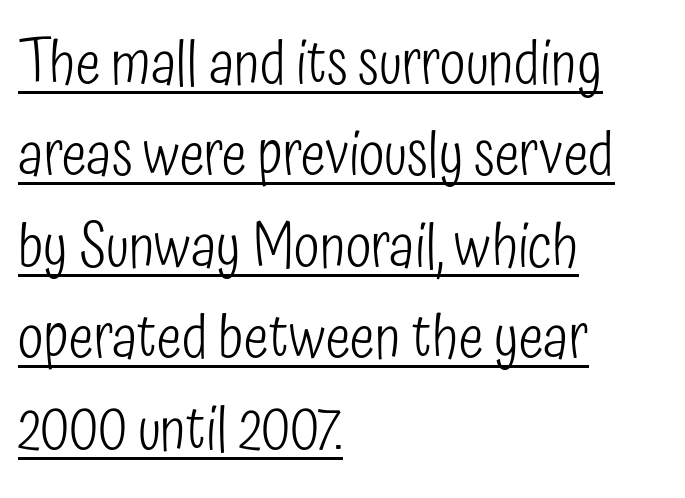
Q: Is the text bold? A: No.
Q: Is the text italic (slanted)? A: No, it is upright.
Q: Is the typeface a serif or a sans-serif typeface? A: Sans-serif.
Q: Is the text underlined? A: Yes.
Q: How is the paragraph aligned? A: Left-aligned.
Q: Is the spacing between letters normal or unusually wide? A: Normal.
Q: Is the spacing between lines tight, normal or loose? A: Normal.
Q: Width (condensed, normal, or wide)? A: Condensed.
Q: Stroke contrast? A: Low.
Q: x-height? A: Medium.
Q: Monospaced? A: No.
